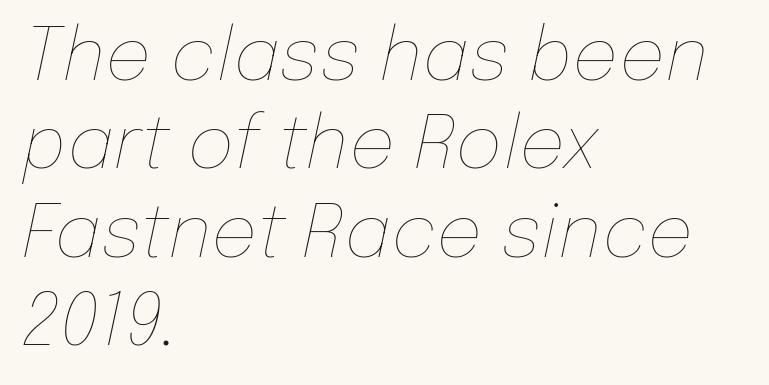
The passage shown is not bold in any degree. Think of a printed novel: that variable character pitch is what you see here. Nothing unusual about the tracking: characters are spaced as the font intends. Left-aligned paragraph, ragged on the right.
